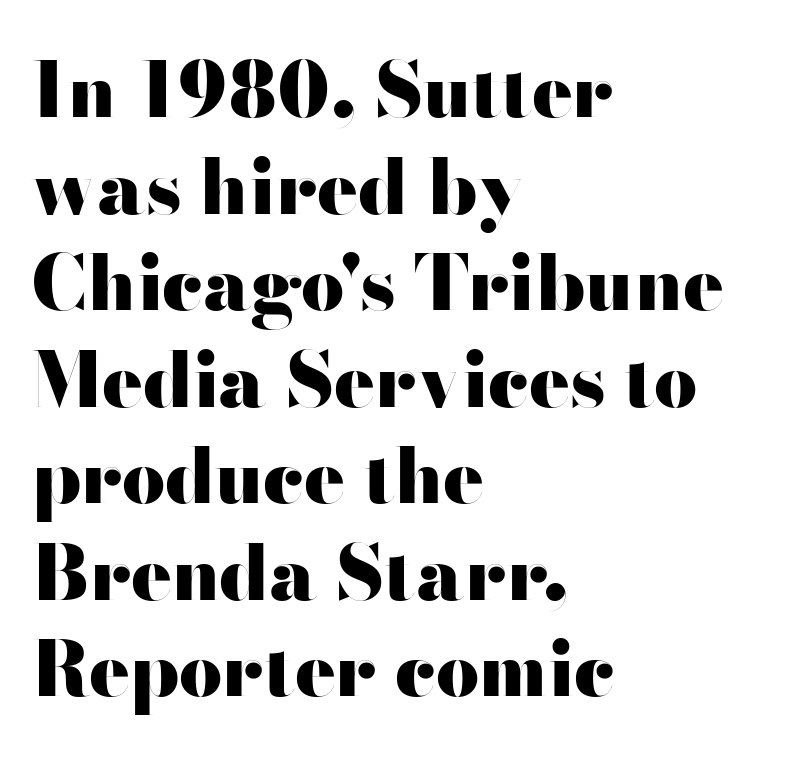
{"serif": "no", "italic": "no", "bold": "yes", "weight": "heavy", "width": "wide", "stroke_contrast": "high", "x_height": "small", "monospaced": "no", "underline": "no", "align": "left", "line_spacing": "normal", "line_spacing_ratio": 1.27, "letter_spacing": "normal", "letter_spacing_em": 0.0, "glyph_px": 76}
